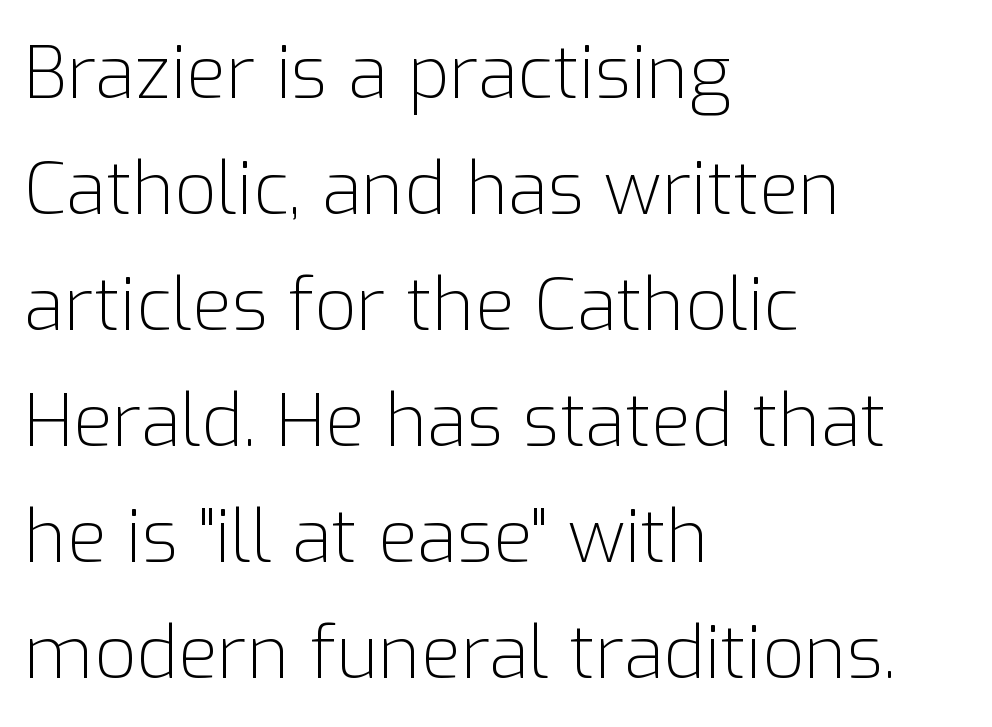
{"serif": "no", "italic": "no", "bold": "no", "weight": "light", "width": "normal", "stroke_contrast": "low", "x_height": "medium", "monospaced": "no", "underline": "no", "align": "left", "line_spacing": "normal", "line_spacing_ratio": 1.59, "letter_spacing": "normal", "letter_spacing_em": 0.0, "glyph_px": 73}
